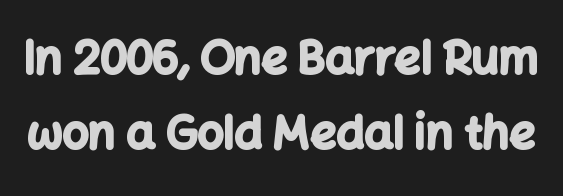
{"serif": "no", "italic": "no", "bold": "yes", "weight": "bold", "width": "normal", "stroke_contrast": "low", "x_height": "medium", "monospaced": "no", "underline": "no", "line_spacing": "normal", "line_spacing_ratio": 1.62, "letter_spacing": "normal", "letter_spacing_em": 0.0, "glyph_px": 46}
